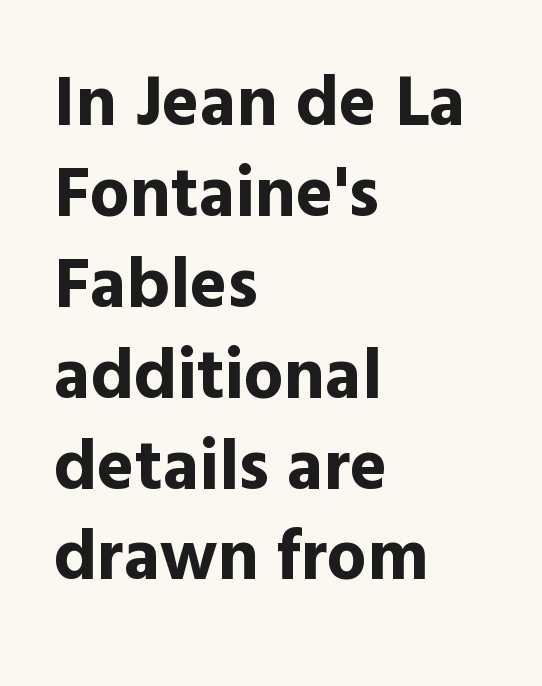
{"serif": "no", "italic": "no", "bold": "yes", "weight": "bold", "width": "normal", "x_height": "medium", "monospaced": "no", "underline": "no", "align": "left", "line_spacing": "normal", "line_spacing_ratio": 1.28, "letter_spacing": "normal", "letter_spacing_em": 0.0, "glyph_px": 71}
